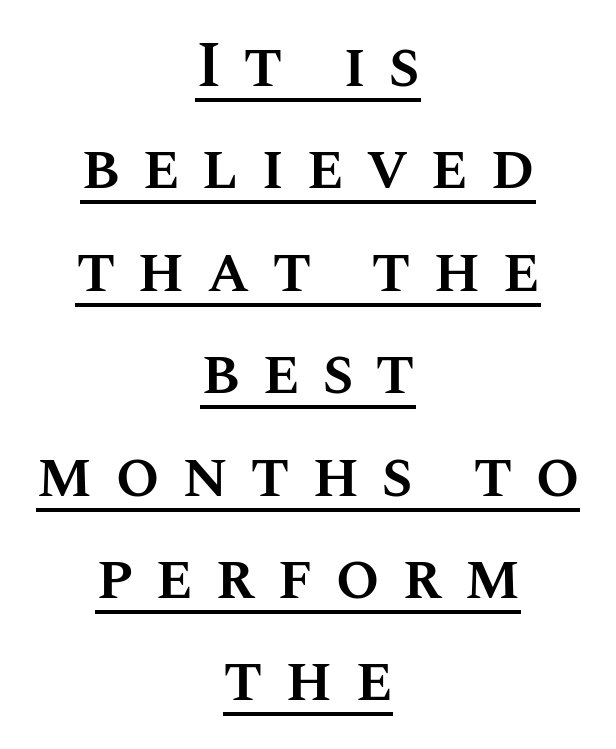
Q: Is the text bold? A: Semi-bold.
Q: Is the text italic (slanted)? A: No, it is upright.
Q: Is the text underlined? A: Yes.
Q: How is the paragraph aligned? A: Centered.
Q: Is the spacing between letters normal or unusually wide? A: Unusually wide.
Q: Is the spacing between lines tight, normal or loose? A: Normal.
Q: Width (condensed, normal, or wide)? A: Normal.
Q: Stroke contrast? A: Medium.
Q: x-height? A: Large.
Q: Monospaced? A: No.
